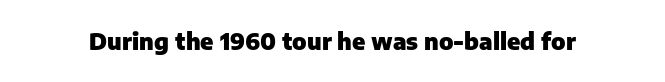
Notice how thick the strokes are: this is what a full bold looks like. In terms of letterspacing, this is plain default setting. The specimen omits any rule beneath the text block's lines. The lettering stays uniformly vertical, giving the passage a roman look.
